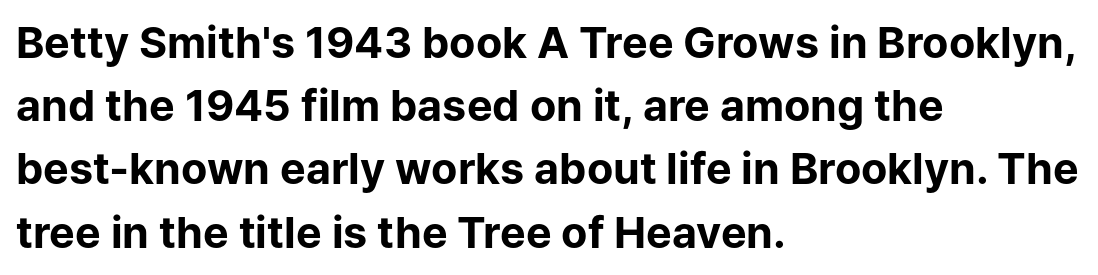
{"serif": "no", "italic": "no", "bold": "yes", "weight": "bold", "width": "normal", "stroke_contrast": "low", "x_height": "medium", "monospaced": "no", "underline": "no", "align": "left", "line_spacing": "normal", "line_spacing_ratio": 1.47, "letter_spacing": "normal", "letter_spacing_em": 0.0, "glyph_px": 43}
